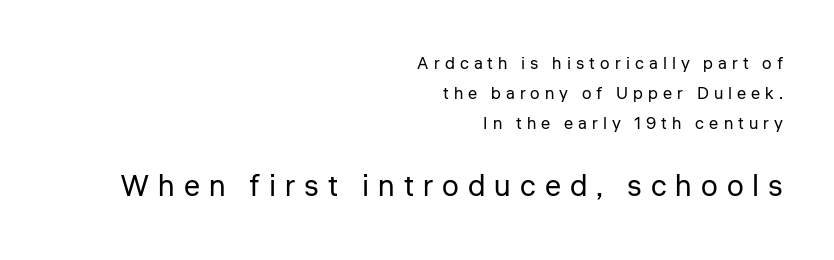
The image shows 30 px regular-weight sans-serif type, upright; set right-aligned, line spacing 1.77x, unusually wide letter spacing (+0.3 em), not underlined; the second (bottom) block is 1.76x larger; low stroke contrast and a medium x-height.
